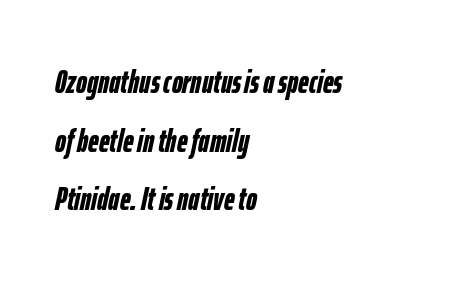
Q: Is the text bold? A: Yes.
Q: Is the text italic (slanted)? A: Yes, it leans right by about 12 degrees.
Q: Is the text underlined? A: No.
Q: How is the paragraph aligned? A: Left-aligned.
Q: Is the spacing between letters normal or unusually wide? A: Normal.
Q: Width (condensed, normal, or wide)? A: Condensed.
Q: Stroke contrast? A: Low.
Q: x-height? A: Medium.
Q: Monospaced? A: No.
